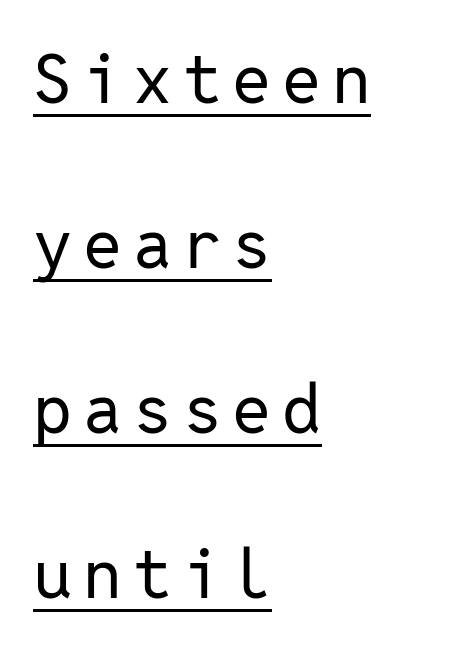
The image shows 69 px regular-weight sans-serif type, upright, monospaced; set left-aligned, loose line spacing (2.39x), underlined; low stroke contrast and a medium x-height.
